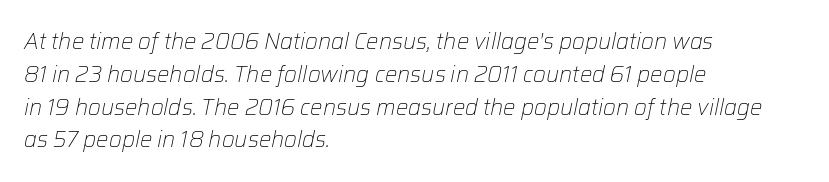
{"italic": "yes", "lean": "right", "slant_degrees": 12, "bold": "no", "underline": "no", "align": "left", "line_spacing": "normal", "line_spacing_ratio": 1.49, "letter_spacing": "normal", "letter_spacing_em": 0.0, "glyph_px": 22}
